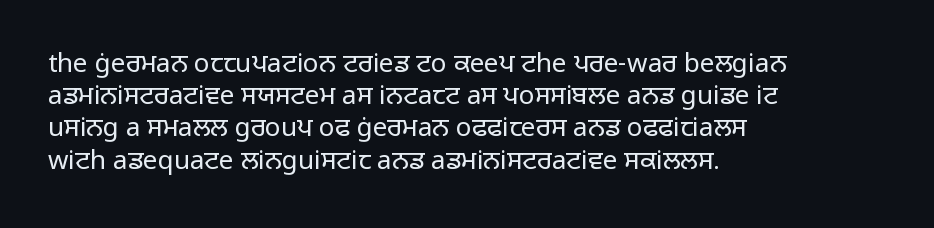
No letter is thick-stroked: the sample isn't bold. The lettering stays uniformly vertical, giving the passage a roman look. This sample uses plain, unmodified letter spacing. These lines stack with their left ends in a neat column. The gap between lines stays unmarked.
